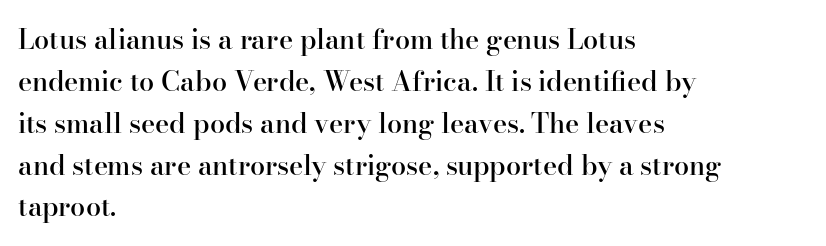
{"italic": "no", "bold": "semi", "underline": "no", "align": "left", "line_spacing": "normal", "line_spacing_ratio": 1.55, "letter_spacing": "normal", "letter_spacing_em": 0.0, "glyph_px": 27}
